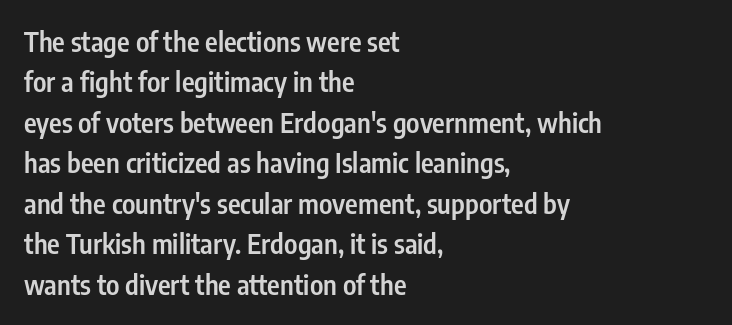
Glyph-to-glyph distance matches everyday printed text. Beneath every word, the page is bare. What's the leading like? Ordinary, nothing unusual. Typographic density is moderately raised because the face is semibold. Vertical strokes here are truly vertical.
